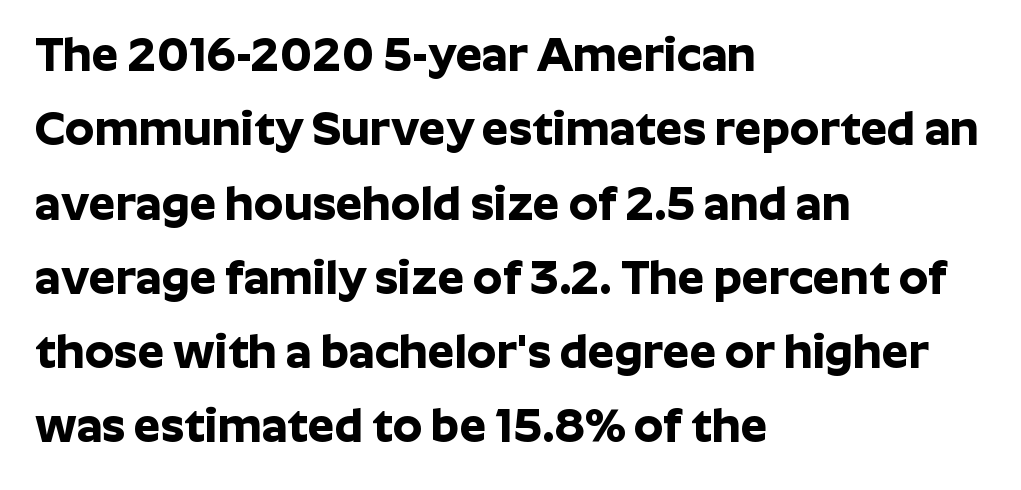
Q: Is the text bold? A: Yes.
Q: Is the text italic (slanted)? A: No, it is upright.
Q: Is the typeface a serif or a sans-serif typeface? A: Sans-serif.
Q: Is the text underlined? A: No.
Q: How is the paragraph aligned? A: Left-aligned.
Q: Is the spacing between letters normal or unusually wide? A: Normal.
Q: Is the spacing between lines tight, normal or loose? A: Normal.
Q: Width (condensed, normal, or wide)? A: Normal.
Q: Stroke contrast? A: Low.
Q: x-height? A: Medium.
Q: Monospaced? A: No.
